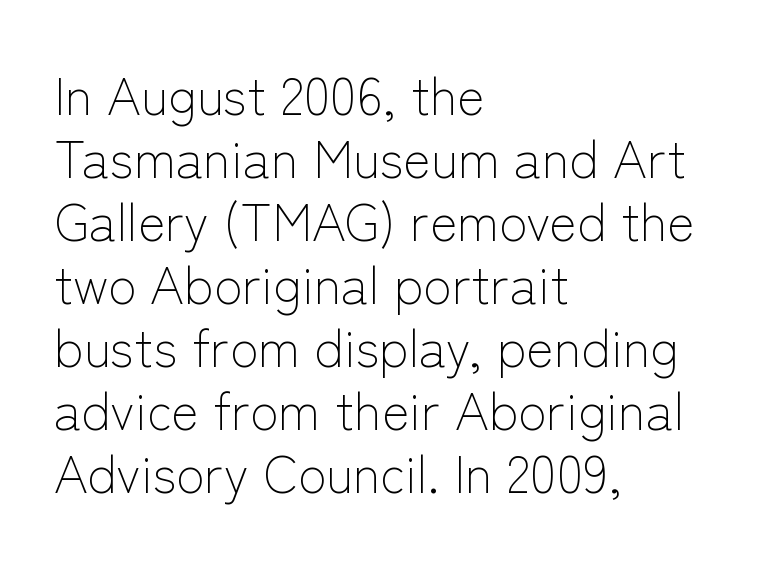
{"serif": "no", "italic": "no", "bold": "no", "weight": "light", "width": "normal", "stroke_contrast": "low", "x_height": "medium", "monospaced": "no", "underline": "no", "align": "left", "line_spacing_ratio": 1.21, "letter_spacing": "normal", "letter_spacing_em": 0.0, "glyph_px": 52}
